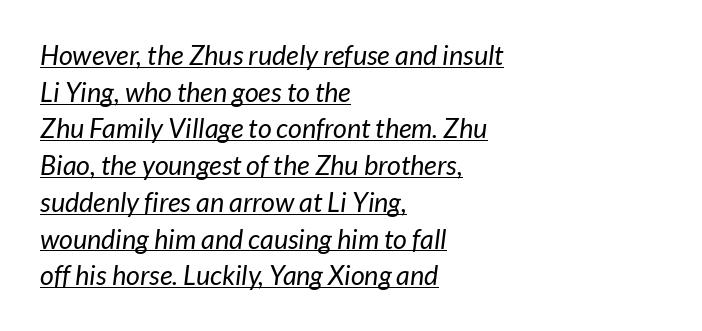
Students, note that the glyphs here touch the page at normal intervals. Normally led — the rows are evenly, conventionally spaced. Honestly, the underline is the first thing you notice here. Weight: regular or lighter.
